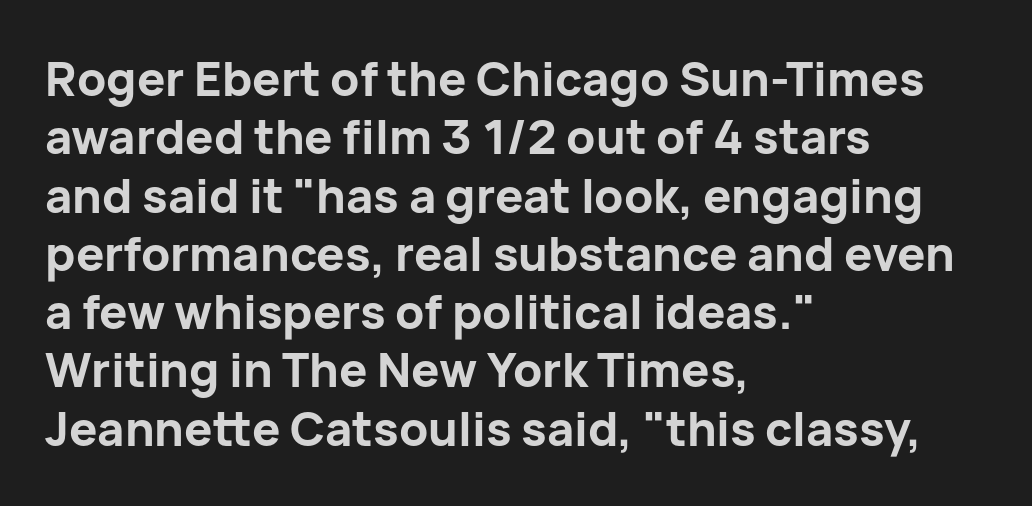
Q: Is the text bold? A: Yes.
Q: Is the text italic (slanted)? A: No, it is upright.
Q: Is the typeface a serif or a sans-serif typeface? A: Sans-serif.
Q: Is the text underlined? A: No.
Q: How is the paragraph aligned? A: Left-aligned.
Q: Is the spacing between letters normal or unusually wide? A: Normal.
Q: Width (condensed, normal, or wide)? A: Normal.
Q: Stroke contrast? A: Low.
Q: x-height? A: Medium.
Q: Monospaced? A: No.
